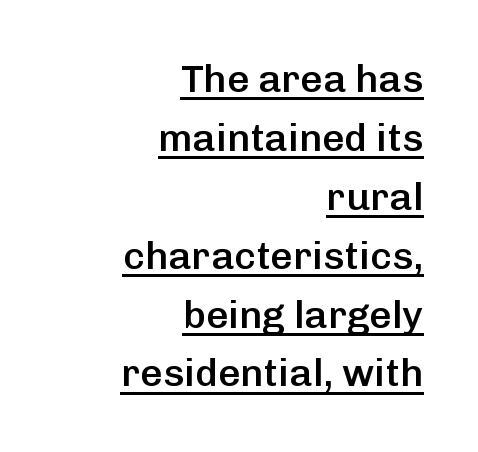
{"serif": "no", "italic": "no", "bold": "semi", "weight": "semibold", "width": "normal", "stroke_contrast": "low", "x_height": "medium", "monospaced": "no", "underline": "yes", "align": "right", "line_spacing": "normal", "line_spacing_ratio": 1.51, "letter_spacing": "normal", "letter_spacing_em": 0.0, "glyph_px": 39}
